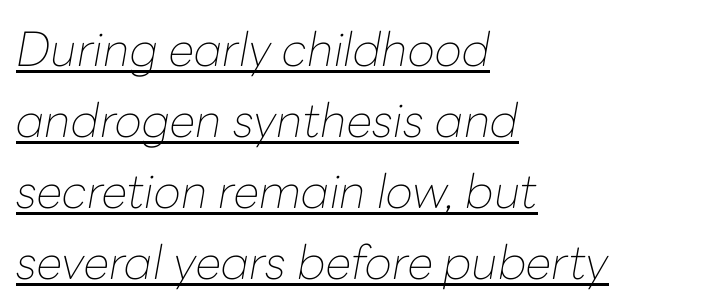
Slanted lettering throughout. In terms of letterspacing, this is plain default setting. No chunkiness to these letters — they're not bold. Emphasis is given by a line drawn under the lettering. A normal amount of white space separates one row of letters from the next.
